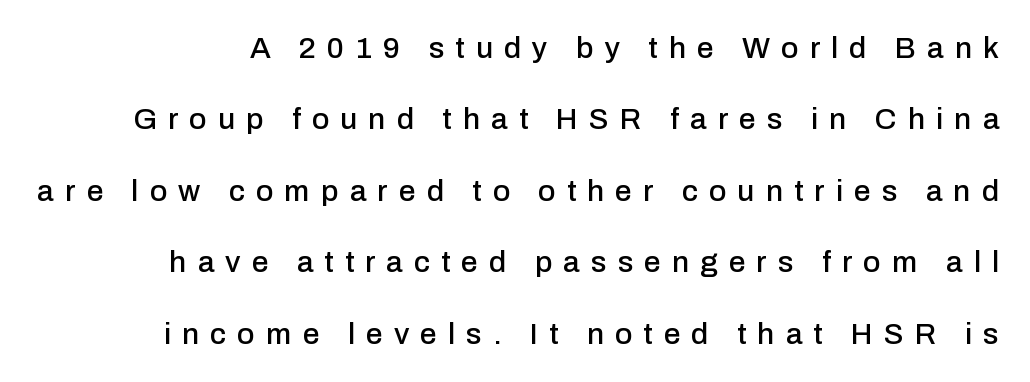
The image shows 30 px sans-serif type, upright; set loose line spacing (2.38x), unusually wide letter spacing (+0.37 em), not underlined; low stroke contrast and a medium x-height.
